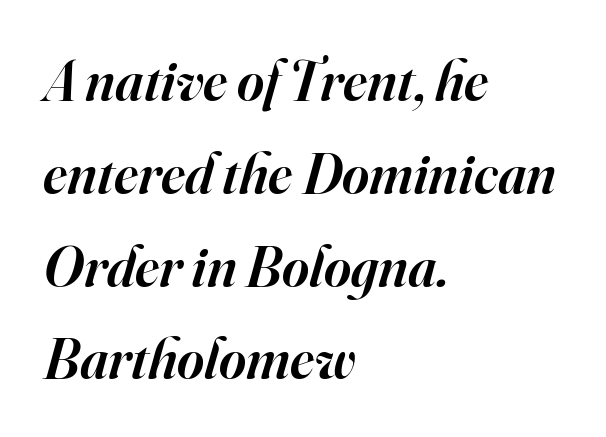
A typesetter would call this proportional, since set widths differ per character. This is the in-between weight designers call semibold or demi. The passage shown stacks its lines at a standard gap. The type is set solid horizontally, with unmodified tracking. Horizontal alignment here is leftward, the default for most running prose.
